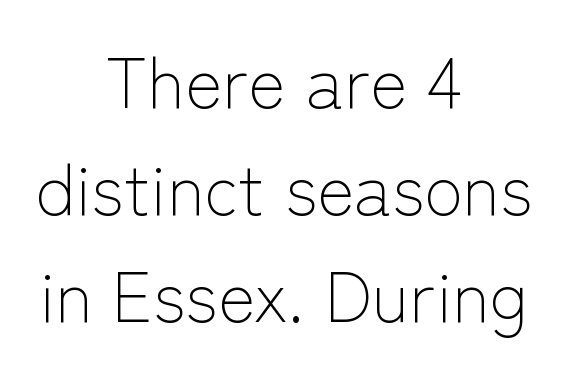
The compositor balanced each line on the midline. On a weight scale, this lands at 450 or below. Letter spacing: default. Lines of text with bare space underneath. Character widths vary here, with narrow letters taking less room than wide ones.
